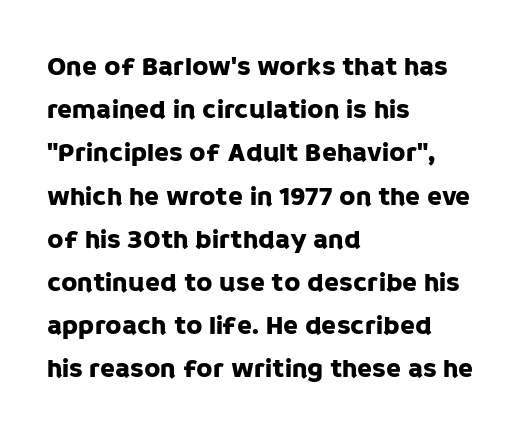
The image shows 27 px text type, upright; set left-aligned, normal line spacing (1.6x), normal letter spacing, not underlined.
